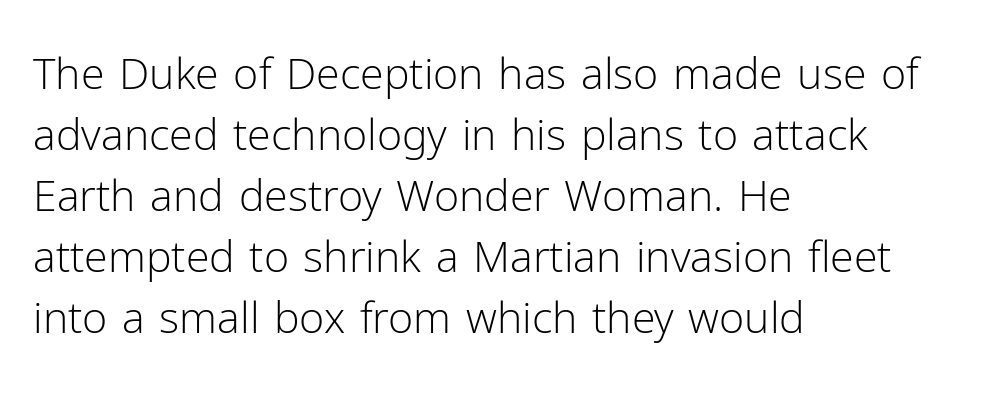
Q: Is the text bold? A: No.
Q: Is the text italic (slanted)? A: No, it is upright.
Q: Is the typeface a serif or a sans-serif typeface? A: Sans-serif.
Q: Is the text underlined? A: No.
Q: How is the paragraph aligned? A: Left-aligned.
Q: Is the spacing between letters normal or unusually wide? A: Normal.
Q: Is the spacing between lines tight, normal or loose? A: Normal.
Q: Width (condensed, normal, or wide)? A: Normal.
Q: Stroke contrast? A: Low.
Q: x-height? A: Medium.
Q: Monospaced? A: No.
